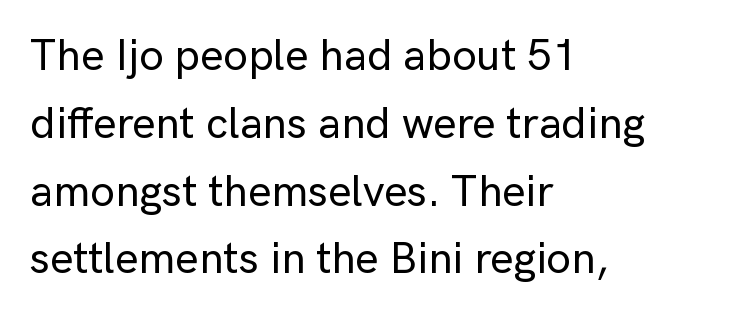
The image shows 44 px sans-serif type, upright; set left-aligned, normal line spacing (1.54x), normal letter spacing, not underlined; low stroke contrast and a medium x-height.
